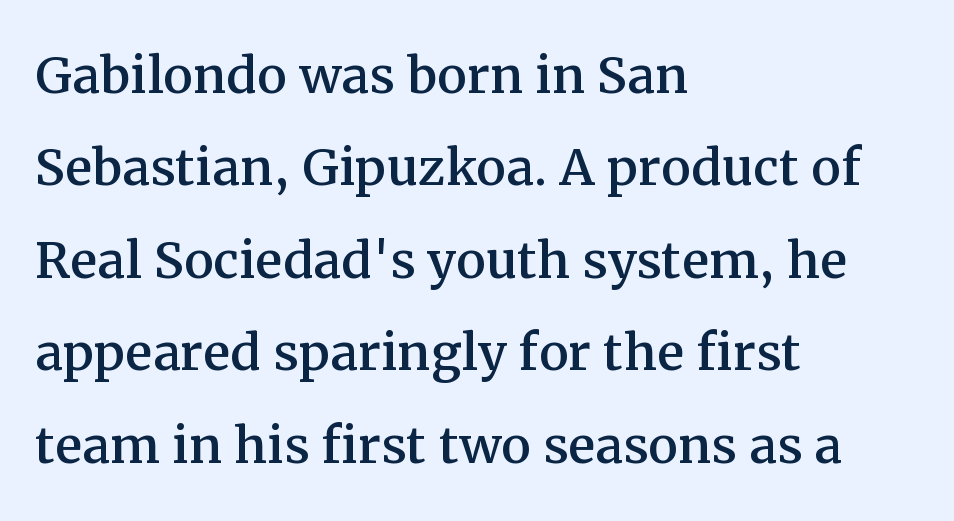
Q: Is the text italic (slanted)? A: No, it is upright.
Q: Is the typeface a serif or a sans-serif typeface? A: Serif.
Q: Is the text underlined? A: No.
Q: How is the paragraph aligned? A: Left-aligned.
Q: Is the spacing between letters normal or unusually wide? A: Normal.
Q: Is the spacing between lines tight, normal or loose? A: Normal.
Q: Width (condensed, normal, or wide)? A: Normal.
Q: Stroke contrast? A: Medium.
Q: x-height? A: Medium.
Q: Monospaced? A: No.
